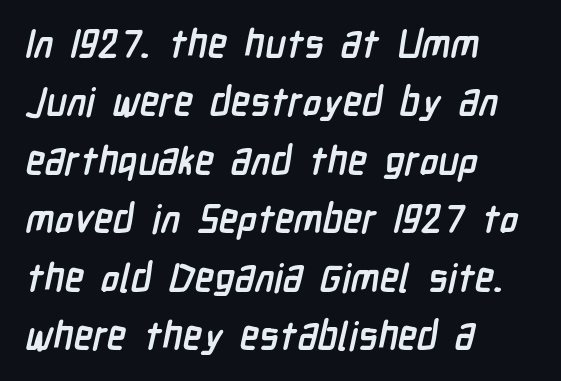
Decoration check: the copy has no underline. Spacing verdict: proportional, widths tailored to each character. This is sans-serif lettering, the kind often seen on screens and signage. Does the weight exceed regular? Yes, all the way to bold. The lines in this sample share a left origin and differ only in where they stop. Vertically, the passage feels balanced, rows spaced as you'd expect.
